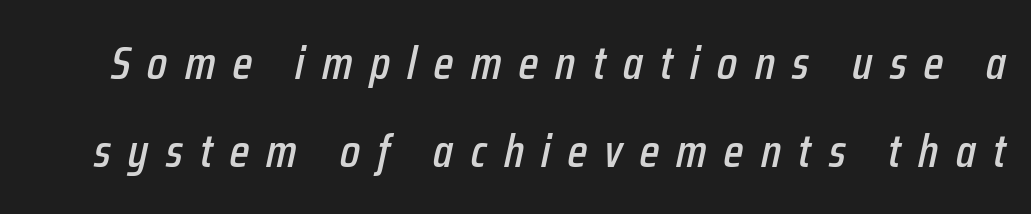
Q: Is the text italic (slanted)? A: Yes, it leans right by about 12 degrees.
Q: Is the text underlined? A: No.
Q: Is the spacing between letters normal or unusually wide? A: Unusually wide.
Q: Width (condensed, normal, or wide)? A: Condensed.
Q: Stroke contrast? A: Low.
Q: x-height? A: Medium.
Q: Monospaced? A: No.
